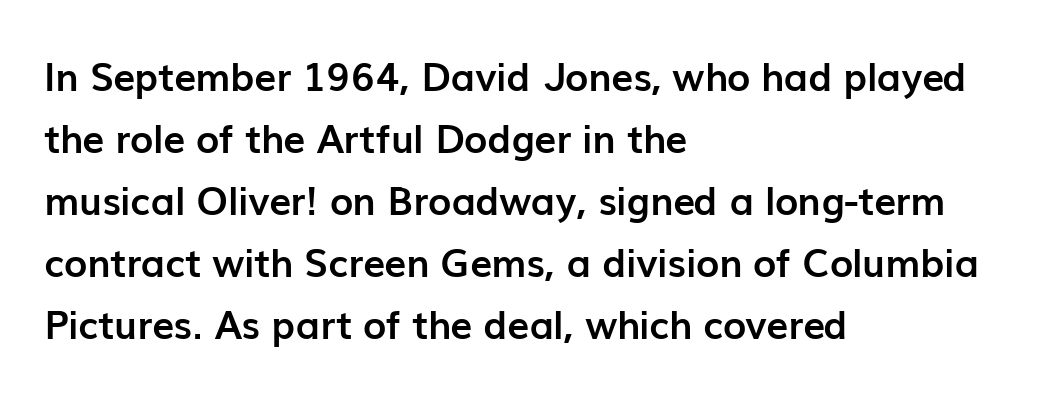
{"serif": "no", "italic": "no", "bold": "yes", "weight": "semibold", "width": "normal", "stroke_contrast": "low", "x_height": "medium", "monospaced": "no", "underline": "no", "align": "left", "line_spacing": "normal", "line_spacing_ratio": 1.59, "letter_spacing": "normal", "letter_spacing_em": 0.0, "glyph_px": 39}
